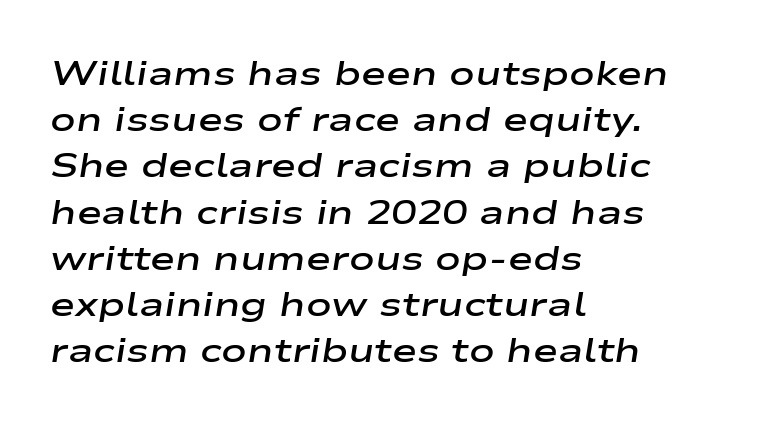
The image shows 34 px semibold, wide type, italic (leaning right); set left-aligned, normal line spacing (1.36x), normal letter spacing, not underlined; low stroke contrast and a medium x-height.
